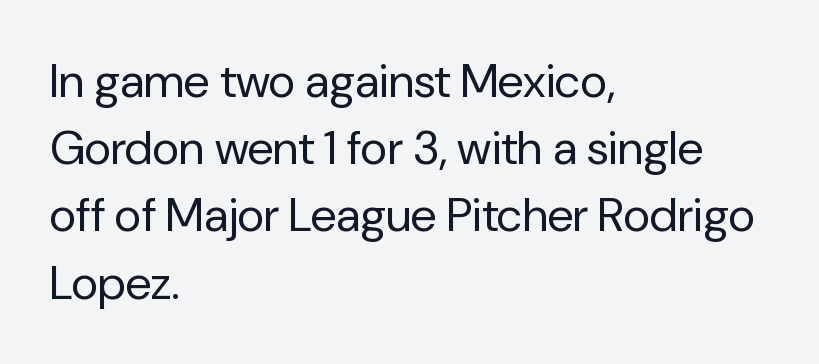
{"serif": "no", "italic": "no", "bold": "no", "weight": "regular", "width": "normal", "stroke_contrast": "low", "x_height": "medium", "monospaced": "no", "underline": "no", "align": "left", "line_spacing": "normal", "line_spacing_ratio": 1.43, "letter_spacing": "normal", "letter_spacing_em": 0.0, "glyph_px": 47}
